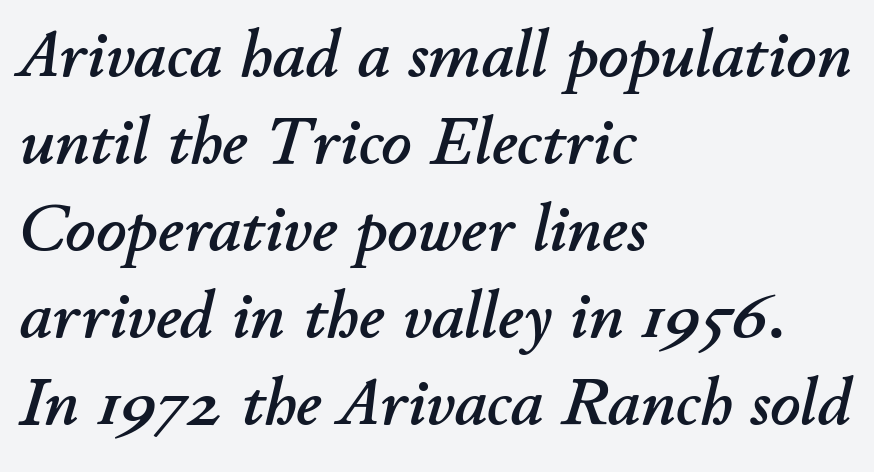
The image shows 66 px text type, italic (leaning right); set left-aligned, normal line spacing (1.32x), normal letter spacing, not underlined; low stroke contrast and a small x-height.
